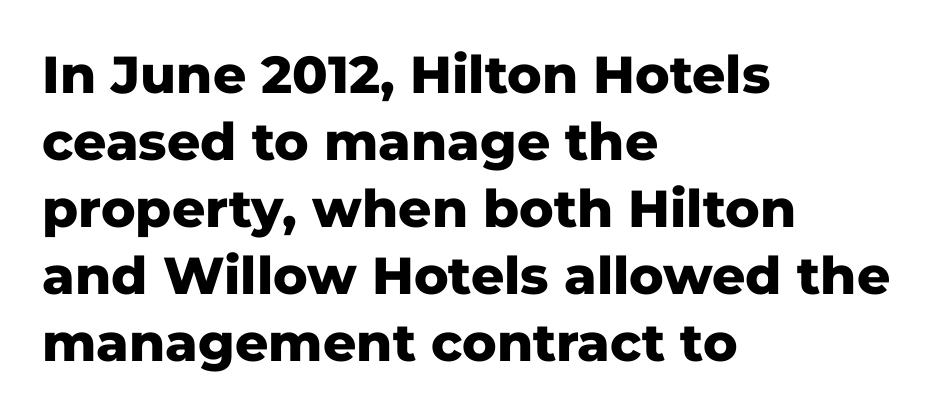
Q: Is the text bold? A: Yes.
Q: Is the text italic (slanted)? A: No, it is upright.
Q: Is the typeface a serif or a sans-serif typeface? A: Sans-serif.
Q: Is the text underlined? A: No.
Q: How is the paragraph aligned? A: Left-aligned.
Q: Is the spacing between letters normal or unusually wide? A: Normal.
Q: Is the spacing between lines tight, normal or loose? A: Normal.
Q: Width (condensed, normal, or wide)? A: Normal.
Q: Stroke contrast? A: Low.
Q: x-height? A: Medium.
Q: Monospaced? A: No.
